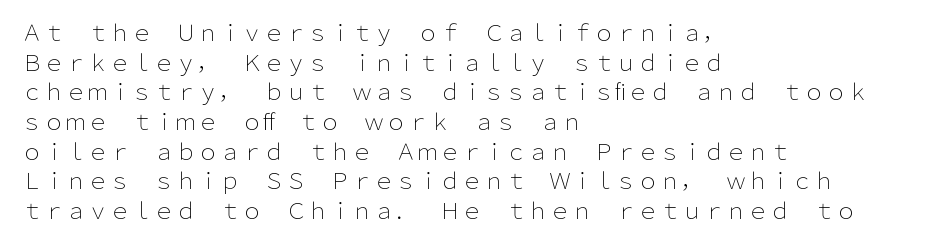
The image shows 22 px text type, upright; set left-aligned, normal line spacing (1.35x), normal letter spacing, not underlined.
